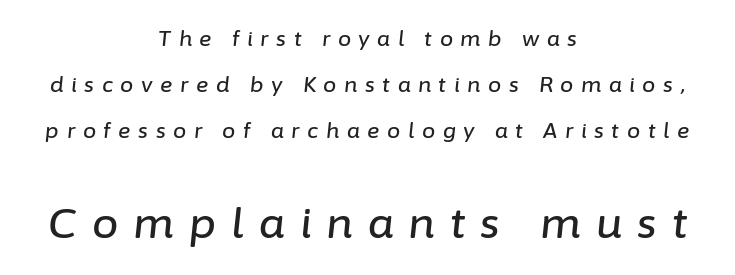
Q: Is the text italic (slanted)? A: Yes, it leans right by about 6 degrees.
Q: Is the text underlined? A: No.
Q: How is the paragraph aligned? A: Centered.
Q: Is the spacing between letters normal or unusually wide? A: Unusually wide.
Q: Is the spacing between lines tight, normal or loose? A: Loose.
Q: Which block of text is set in a larger size, the first (top) or the second (bottom)? A: The second (bottom) one.
Q: Width (condensed, normal, or wide)? A: Normal.
Q: Stroke contrast? A: Low.
Q: x-height? A: Medium.
Q: Monospaced? A: No.
